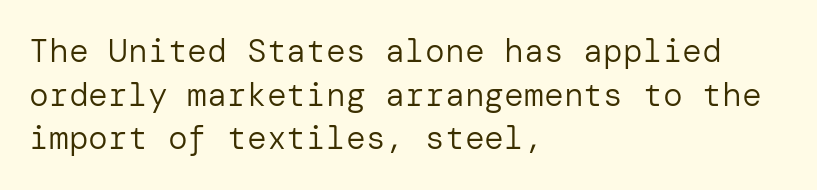
Q: Is the text bold? A: No.
Q: Is the text italic (slanted)? A: No, it is upright.
Q: Is the typeface a serif or a sans-serif typeface? A: Sans-serif.
Q: Is the text underlined? A: No.
Q: How is the paragraph aligned? A: Left-aligned.
Q: Is the spacing between letters normal or unusually wide? A: Normal.
Q: Is the spacing between lines tight, normal or loose? A: Normal.
Q: Width (condensed, normal, or wide)? A: Normal.
Q: Stroke contrast? A: Low.
Q: x-height? A: Medium.
